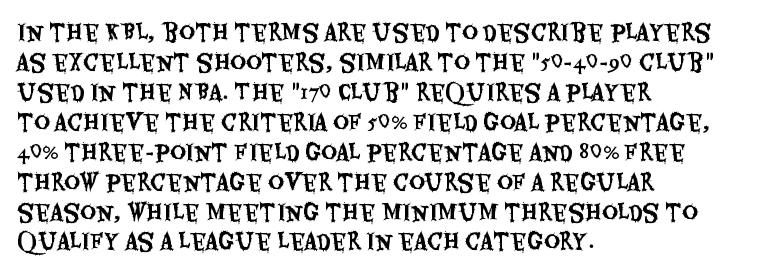
Decoration check: the copy has no underline. A roman cut, with each character standing at attention. The line-height multiplier appears to be the usual default. In CSS terms this would be text-align: left. Words appear dense and cohesive because spacing is normal.
